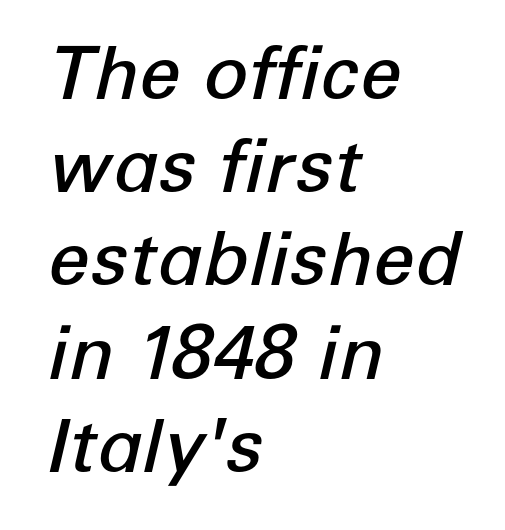
The image shows 74 px semibold type, italic (leaning right); set left-aligned, normal line spacing (1.26x), normal letter spacing, not underlined; low stroke contrast and a medium x-height.
